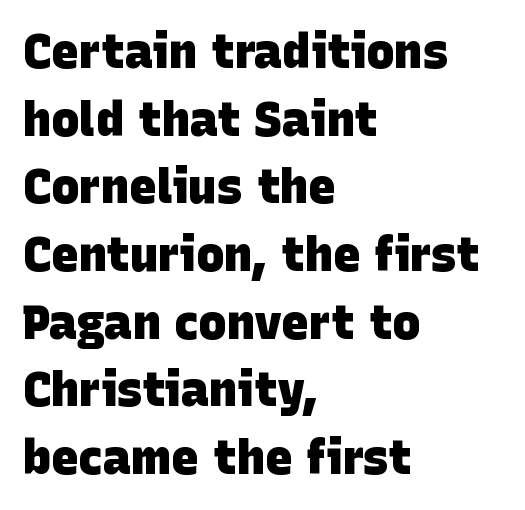
{"serif": "no", "bold": "yes", "weight": "heavy", "width": "normal", "stroke_contrast": "low", "x_height": "large", "monospaced": "no", "underline": "no", "align": "left", "line_spacing": "normal", "line_spacing_ratio": 1.44, "letter_spacing": "normal", "letter_spacing_em": 0.0, "glyph_px": 47}
